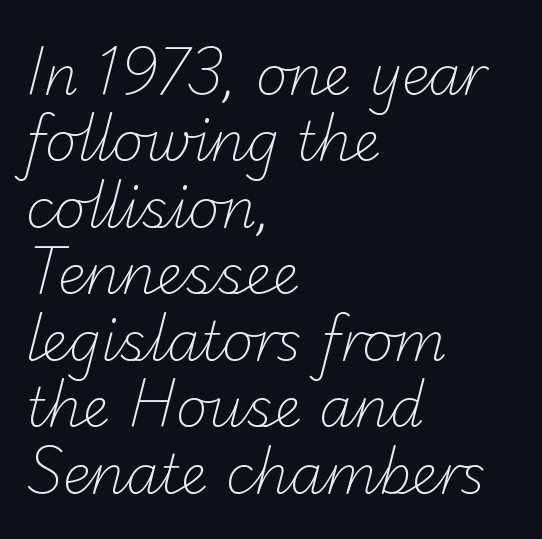
Q: Is the text bold? A: No.
Q: Is the typeface a serif or a sans-serif typeface? A: Sans-serif.
Q: Is the text underlined? A: No.
Q: How is the paragraph aligned? A: Left-aligned.
Q: Is the spacing between letters normal or unusually wide? A: Normal.
Q: Width (condensed, normal, or wide)? A: Normal.
Q: Stroke contrast? A: Low.
Q: x-height? A: Small.
Q: Monospaced? A: No.
